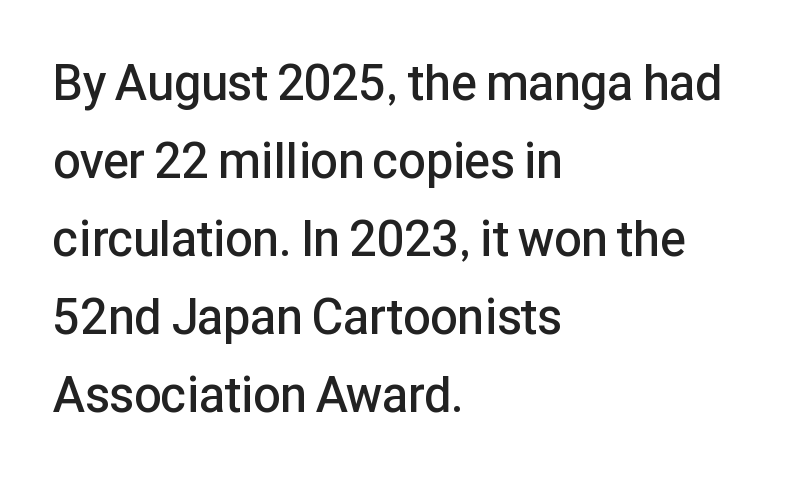
Q: Is the text bold? A: Semi-bold.
Q: Is the text italic (slanted)? A: No, it is upright.
Q: Is the typeface a serif or a sans-serif typeface? A: Sans-serif.
Q: Is the text underlined? A: No.
Q: How is the paragraph aligned? A: Left-aligned.
Q: Is the spacing between letters normal or unusually wide? A: Normal.
Q: Is the spacing between lines tight, normal or loose? A: Normal.
Q: Width (condensed, normal, or wide)? A: Normal.
Q: Stroke contrast? A: Low.
Q: x-height? A: Medium.
Q: Monospaced? A: No.
